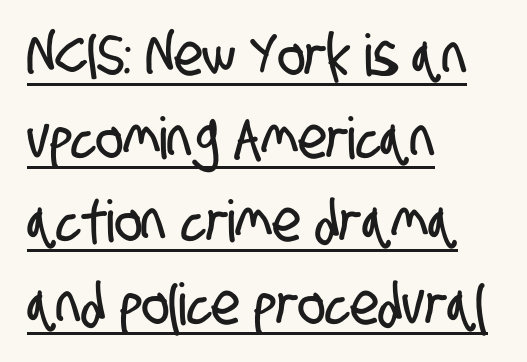
{"serif": "no", "width": "condensed", "stroke_contrast": "low", "x_height": "large", "monospaced": "no", "underline": "yes", "align": "left", "line_spacing": "normal", "line_spacing_ratio": 1.43, "letter_spacing": "normal", "letter_spacing_em": 0.0, "glyph_px": 58}
